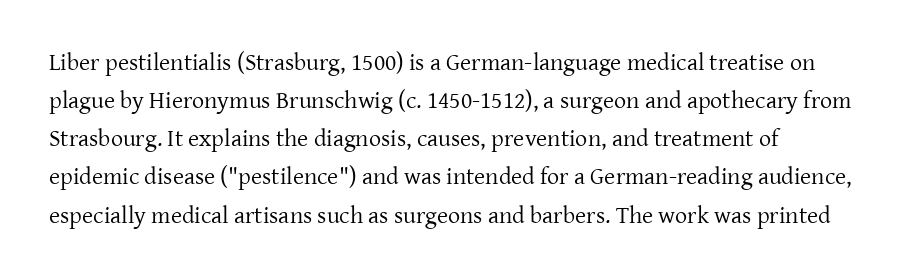
The image shows 24 px text type, upright; set normal line spacing (1.59x), normal letter spacing, not underlined.
